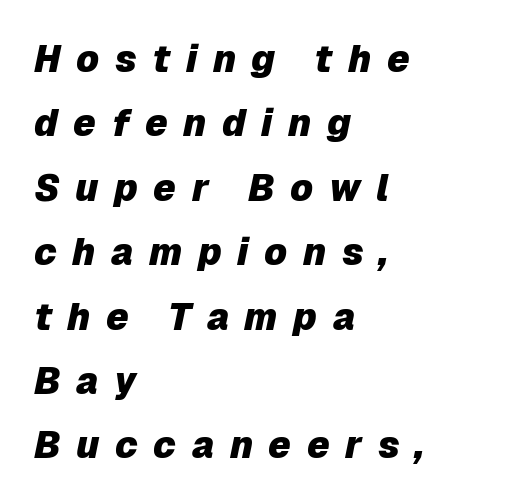
{"italic": "yes", "lean": "right", "slant_degrees": 12, "bold": "yes", "weight": "heavy", "width": "normal", "stroke_contrast": "low", "x_height": "medium", "monospaced": "no", "underline": "no", "align": "left", "line_spacing_ratio": 1.74, "letter_spacing": "wide", "letter_spacing_em": 0.42, "glyph_px": 37}
